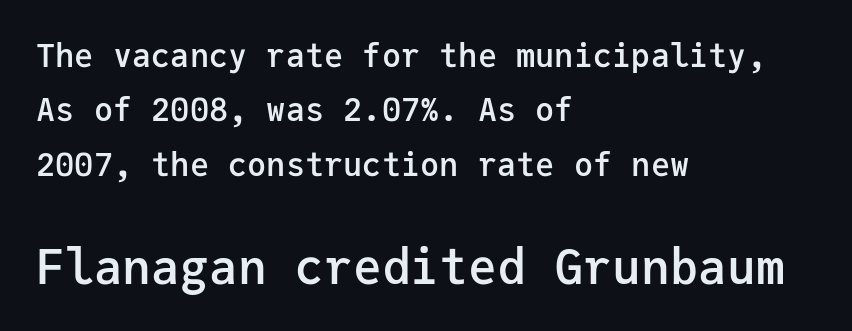
The image shows 48 px semibold sans-serif type, upright, monospaced; set left-aligned, normal line spacing (1.7x), normal letter spacing, not underlined; the second (bottom) block is 1.5x larger; low stroke contrast and a medium x-height.
